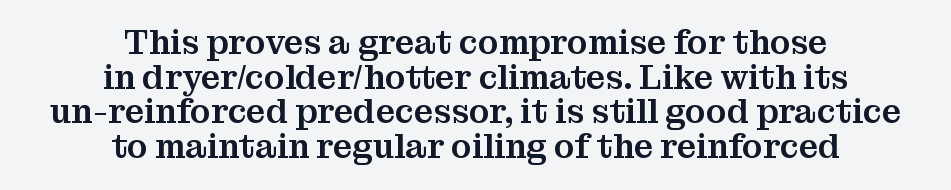
The block of text is dense from top to bottom, with scant space between rows. This is roman type, the default non-slanted kind. Students, note that the glyphs here touch the page at normal intervals. Looks like regular typesetting: each glyph gets only the width it needs. The glyphs in this specimen are seriffed.
